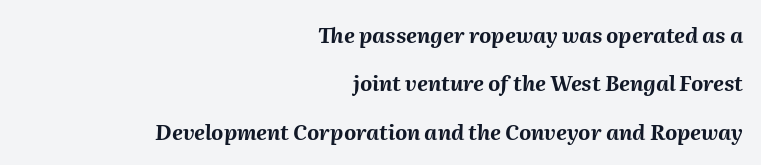
{"italic": "yes", "lean": "right", "slant_degrees": 2, "bold": "yes", "underline": "no", "align": "right", "line_spacing": "loose", "line_spacing_ratio": 2.3, "letter_spacing": "normal", "letter_spacing_em": 0.0, "glyph_px": 21}
